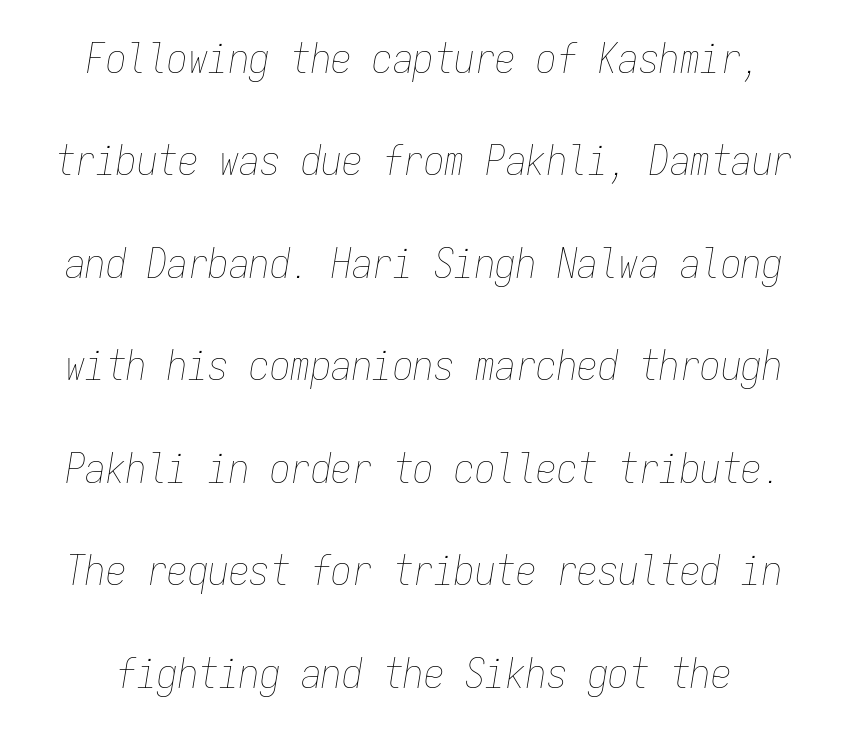
The image shows 41 px thin, condensed type, italic (leaning right), monospaced; set loose line spacing (2.5x), normal letter spacing, not underlined; low stroke contrast and a medium x-height.
